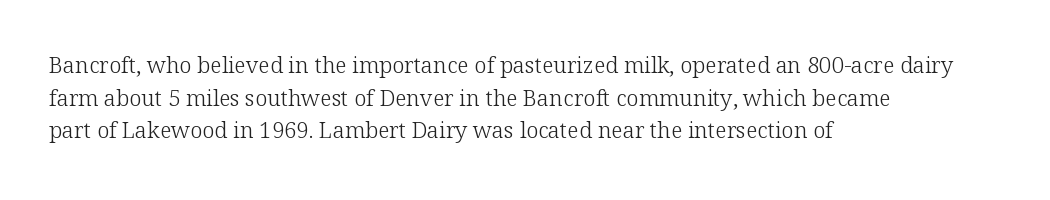
Rows of type keep a routine distance in the vertical direction. The space beneath each line is pristine and unruled. Which margin do the lines hug? The left one — the right edge is uneven. The letterforms sit shoulder to shoulder at normal distance.
